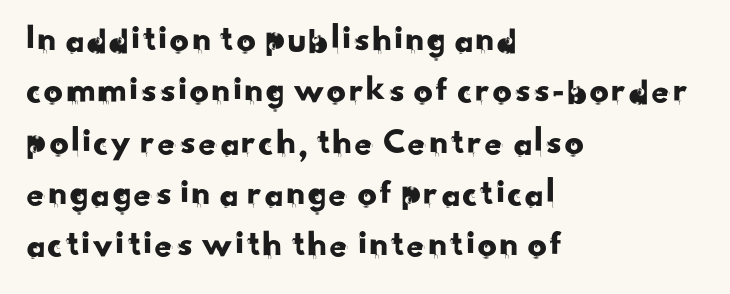
The image shows 38 px sans-serif type; set left-aligned, normal line spacing (1.35x), normal letter spacing, not underlined; low stroke contrast and a small x-height.
